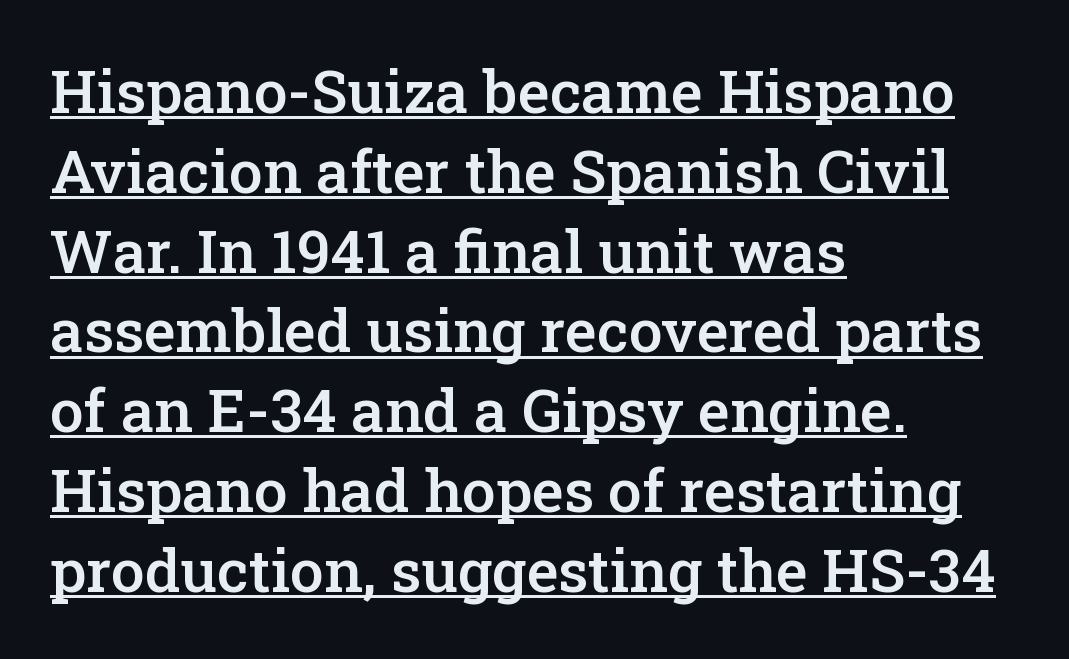
{"serif": "yes", "italic": "no", "bold": "semi", "weight": "semibold", "width": "normal", "stroke_contrast": "low", "x_height": "medium", "monospaced": "no", "underline": "yes", "align": "left", "line_spacing": "normal", "line_spacing_ratio": 1.33, "letter_spacing": "normal", "letter_spacing_em": 0.0, "glyph_px": 60}
